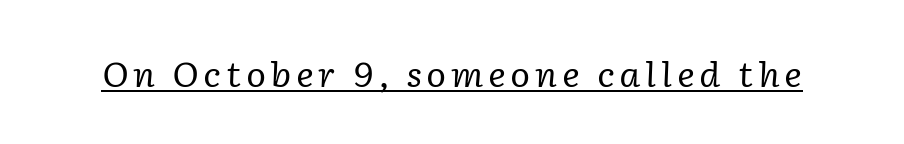
Looking at the ascenders, they clearly lean. The rendered words wear a rule along their underside. Ink coverage per letter is moderate at most. You could not count columns in this text — the font is proportionally spaced. Unlike a clean sans, this face finishes its strokes with serifs.
